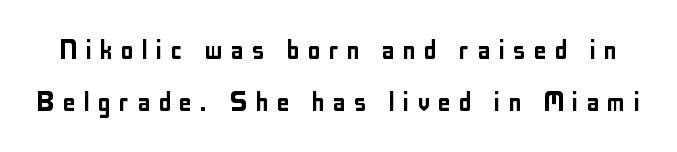
{"serif": "no", "italic": "no", "width": "condensed", "stroke_contrast": "low", "x_height": "medium", "monospaced": "no", "underline": "no", "line_spacing": "normal", "line_spacing_ratio": 1.63, "letter_spacing": "wide", "letter_spacing_em": 0.25, "glyph_px": 32}
